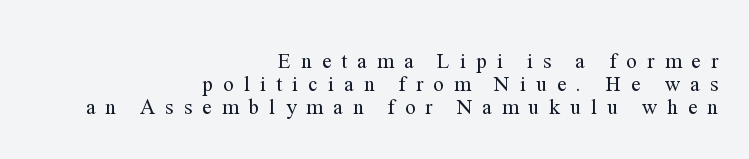
Q: Is the text bold? A: No.
Q: Is the text italic (slanted)? A: No, it is upright.
Q: Is the text underlined? A: No.
Q: How is the paragraph aligned? A: Right-aligned.
Q: Is the spacing between letters normal or unusually wide? A: Unusually wide.
Q: Is the spacing between lines tight, normal or loose? A: Tight.
